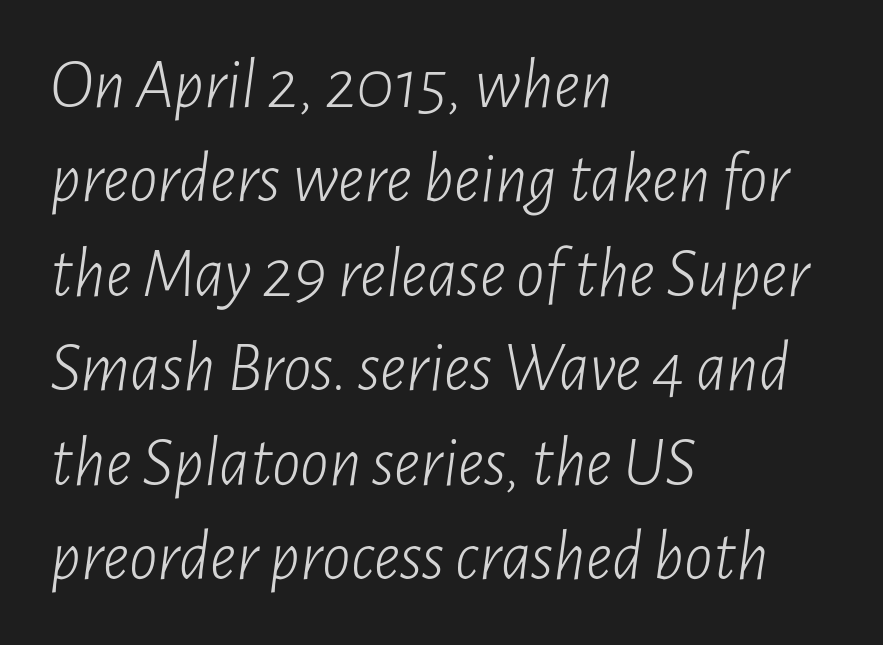
Q: Is the text bold? A: No.
Q: Is the text italic (slanted)? A: Yes, it leans right by about 7 degrees.
Q: Is the text underlined? A: No.
Q: How is the paragraph aligned? A: Left-aligned.
Q: Is the spacing between letters normal or unusually wide? A: Normal.
Q: Is the spacing between lines tight, normal or loose? A: Normal.
Q: Width (condensed, normal, or wide)? A: Condensed.
Q: Stroke contrast? A: Low.
Q: x-height? A: Medium.
Q: Monospaced? A: No.
